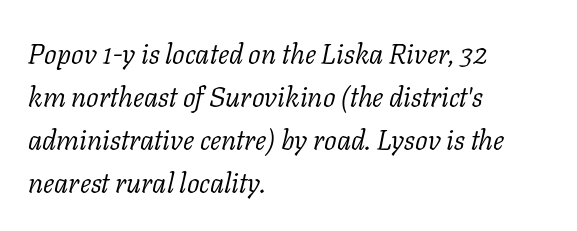
In terms of posture, this sample is oblique. Each letter keeps its own natural width here, so spacing adapts to shape. Underlining? Definitely not there. Reading down the column, the eye jumps a familiar distance to each next line.
